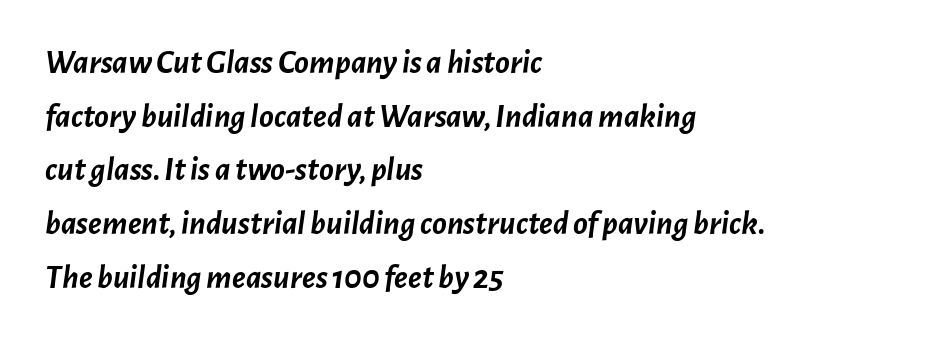
The image shows 34 px semibold type, italic (leaning right); set left-aligned, normal line spacing (1.58x), normal letter spacing, not underlined; low stroke contrast and a medium x-height.
